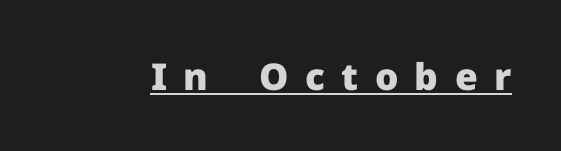
This sample uses expanded letter spacing, leaving extra air between glyphs. Do the characters align in a grid? No, the font is proportional. The typography opts for an upright posture over an oblique one. Has an underline been added? It has. The passage shown is typeset with a sans-serif family. The passage shown is emphatically bold.
